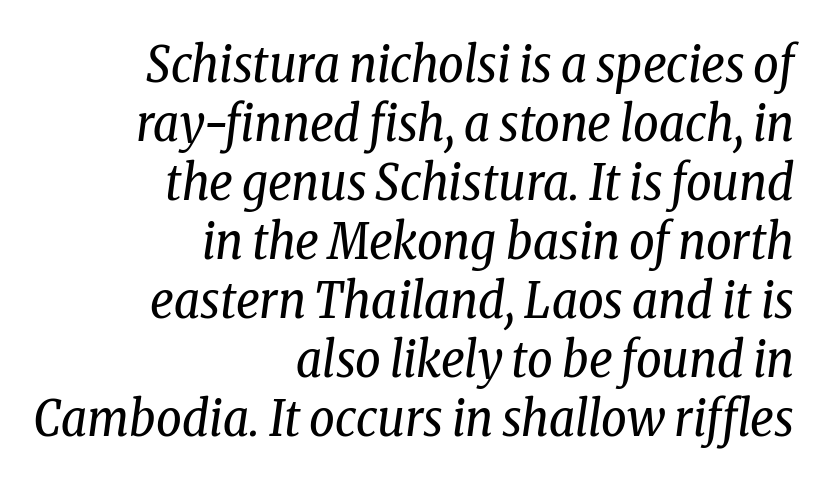
The image shows 50 px regular-weight, condensed serif type, italic (leaning right); set right-aligned, line spacing 1.18x, normal letter spacing, not underlined; low stroke contrast and a medium x-height.
